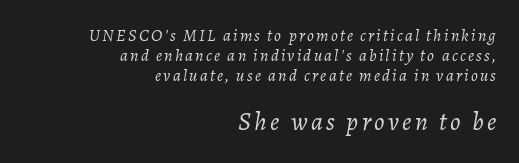
Q: Is the text bold? A: No.
Q: Is the text italic (slanted)? A: Yes, it leans right by about 7 degrees.
Q: Is the text underlined? A: No.
Q: How is the paragraph aligned? A: Right-aligned.
Q: Which block of text is set in a larger size, the first (top) or the second (bottom)? A: The second (bottom) one.
